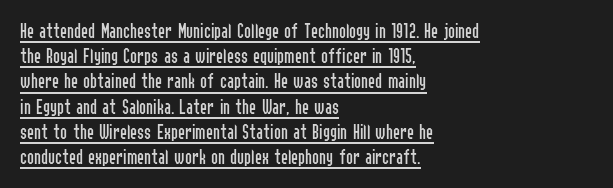
Default kerning and tracking; the words read as compact shapes. Unbolded letterforms with no extra heft. The string is rendered with underlining switched on. Does the lettering tilt? It doesn't — this is upright. The rag falls on the right side of this text block.
